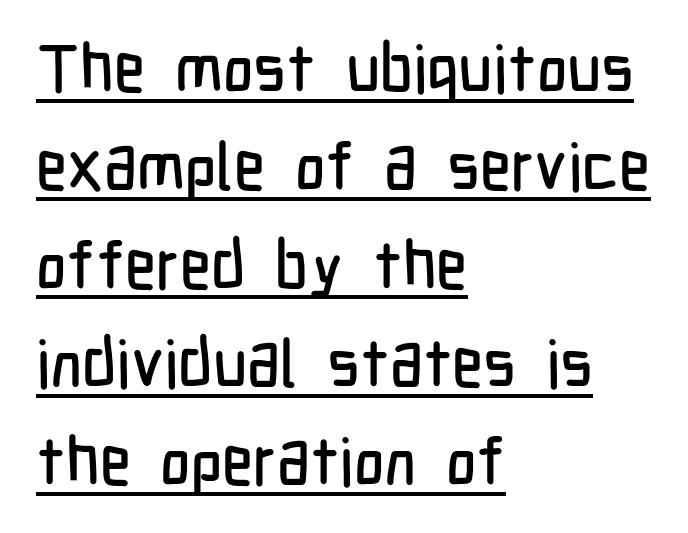
{"serif": "no", "italic": "no", "width": "condensed", "stroke_contrast": "low", "x_height": "medium", "monospaced": "no", "underline": "yes", "align": "left", "line_spacing": "normal", "line_spacing_ratio": 1.49, "letter_spacing": "normal", "letter_spacing_em": 0.0, "glyph_px": 66}
